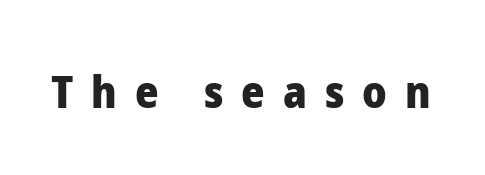
Q: Is the text bold? A: Yes.
Q: Is the text italic (slanted)? A: No, it is upright.
Q: Is the typeface a serif or a sans-serif typeface? A: Sans-serif.
Q: Is the text underlined? A: No.
Q: Is the spacing between letters normal or unusually wide? A: Unusually wide.
Q: Width (condensed, normal, or wide)? A: Normal.
Q: Stroke contrast? A: Low.
Q: x-height? A: Medium.
Q: Monospaced? A: No.
